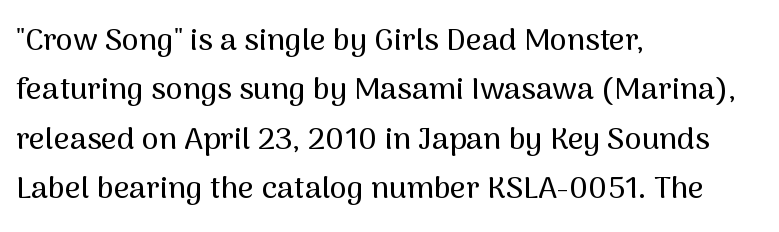
The image shows 31 px sans-serif type, upright; set left-aligned, normal line spacing (1.59x), normal letter spacing, not underlined; medium stroke contrast and a medium x-height.
